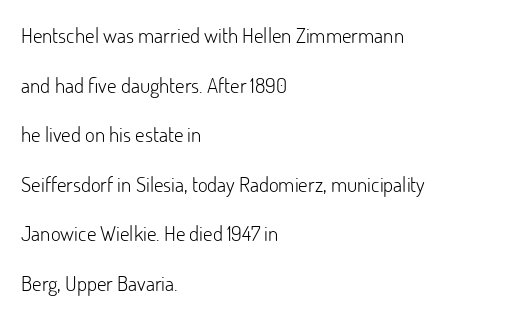
Compared with typical body copy, the letter spacing here is the same. Nothing heavy about these letters — not bold at all. Rendered with straight, roman letterforms. The paragraph has a hard left edge and a soft right edge. In terms of leading, this rendering errs on the spacious side.
